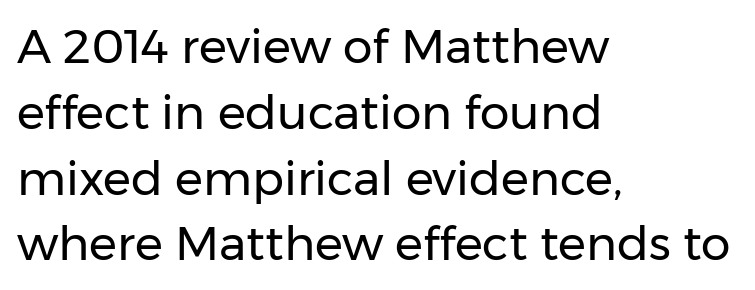
The designer went with a sans here, leaving each stem footless. Characters follow at the spacing the type designer built in. Rows of type keep a routine distance in the vertical direction. A quiet, ordinary-to-light weight characterises the typeface. Italic? Not at all — the glyphs are vertical.
